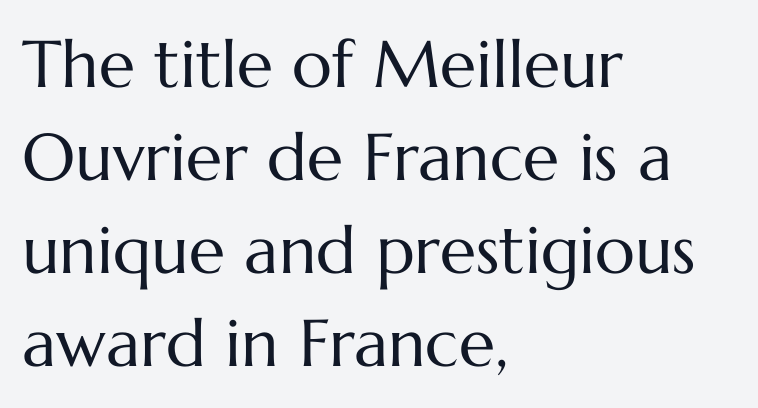
The image shows 66 px regular-weight type, upright; set left-aligned, normal line spacing (1.41x), normal letter spacing, not underlined; medium stroke contrast and a medium x-height.
